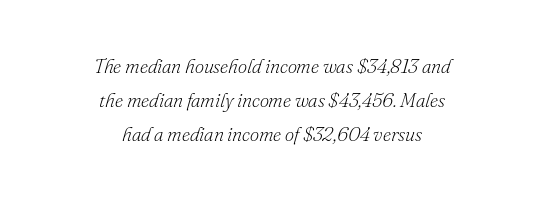
{"italic": "yes", "lean": "right", "slant_degrees": 16, "bold": "no", "underline": "no", "align": "center", "line_spacing_ratio": 1.71, "letter_spacing": "normal", "letter_spacing_em": 0.0, "glyph_px": 20}
